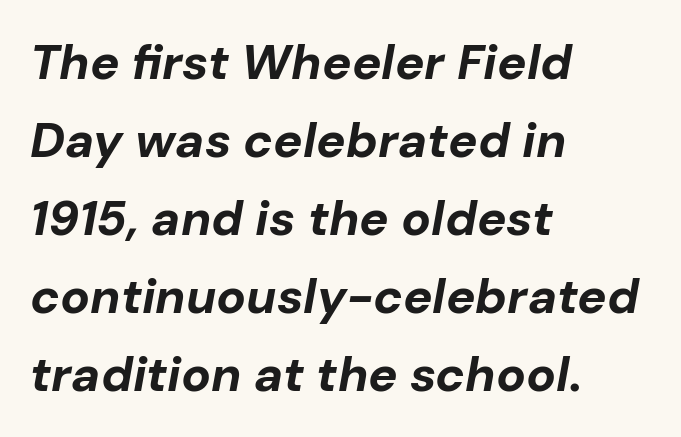
The image shows 49 px bold type, italic (leaning right); set left-aligned, normal line spacing (1.59x), normal letter spacing, not underlined; low stroke contrast and a medium x-height.
